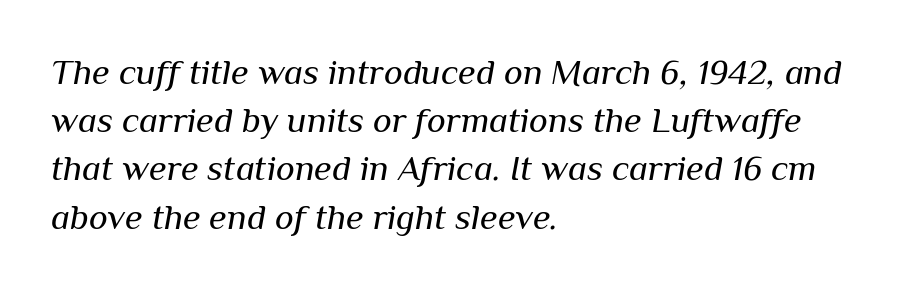
{"italic": "yes", "lean": "right", "slant_degrees": 10, "bold": "no", "weight": "regular", "width": "normal", "stroke_contrast": "medium", "x_height": "medium", "monospaced": "no", "underline": "no", "align": "left", "line_spacing": "normal", "line_spacing_ratio": 1.34, "letter_spacing": "normal", "letter_spacing_em": 0.0, "glyph_px": 36}
